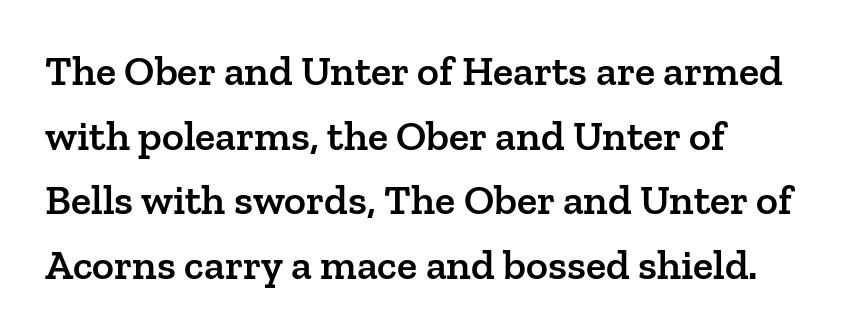
The image shows 42 px semibold serif type, upright; set left-aligned, normal line spacing (1.54x), normal letter spacing, not underlined; low stroke contrast and a medium x-height.
